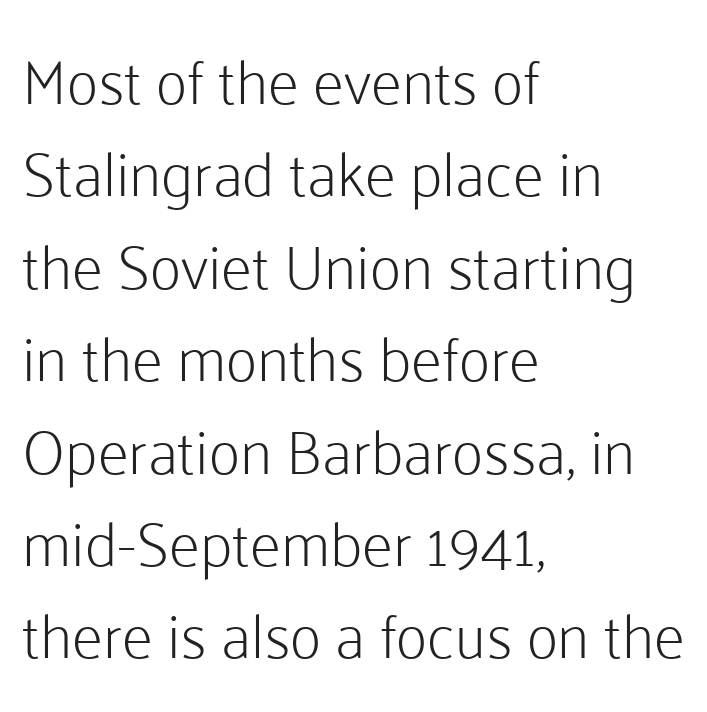
The strokes carry an ordinary text weight at most. Casual observation: everything's shoved over to the left. Varying glyph widths throughout — classic text-font behaviour. Nobody drew a line under any word here. Unlike italic type, these characters show no tilt at all. Font category for this specimen: sans-serif.
